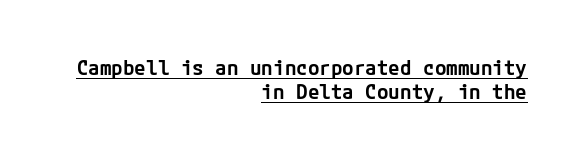
{"italic": "no", "bold": "semi", "underline": "yes", "align": "right", "line_spacing": "tight", "line_spacing_ratio": 1.14, "letter_spacing": "normal", "letter_spacing_em": 0.0, "glyph_px": 21}
